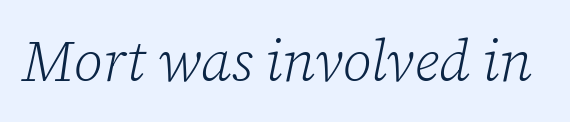
{"serif": "yes", "italic": "yes", "lean": "right", "slant_degrees": 12, "bold": "no", "weight": "light", "width": "normal", "stroke_contrast": "low", "x_height": "medium", "monospaced": "no", "underline": "no", "letter_spacing": "normal", "letter_spacing_em": 0.0, "glyph_px": 57}
